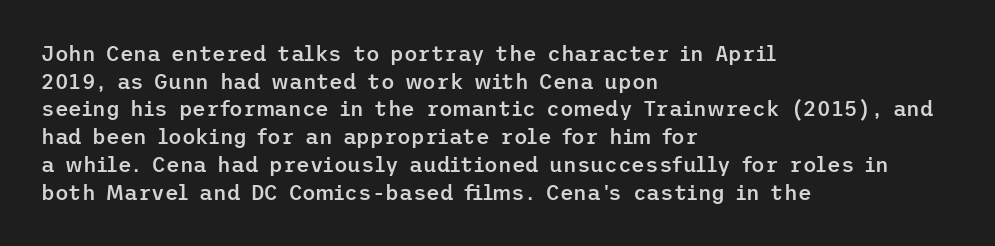
{"italic": "no", "bold": "semi", "underline": "no", "align": "left", "line_spacing": "normal", "line_spacing_ratio": 1.32, "letter_spacing": "normal", "letter_spacing_em": 0.0, "glyph_px": 21}
